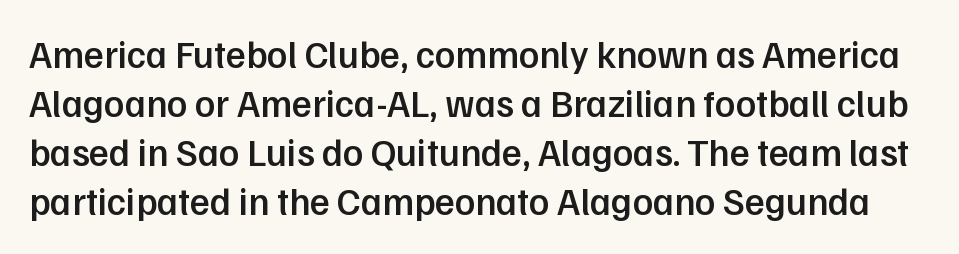
Q: Is the text bold? A: Semi-bold.
Q: Is the text italic (slanted)? A: No, it is upright.
Q: Is the typeface a serif or a sans-serif typeface? A: Sans-serif.
Q: Is the text underlined? A: No.
Q: Is the spacing between letters normal or unusually wide? A: Normal.
Q: Is the spacing between lines tight, normal or loose? A: Normal.
Q: Width (condensed, normal, or wide)? A: Normal.
Q: Stroke contrast? A: Low.
Q: x-height? A: Medium.
Q: Monospaced? A: No.
